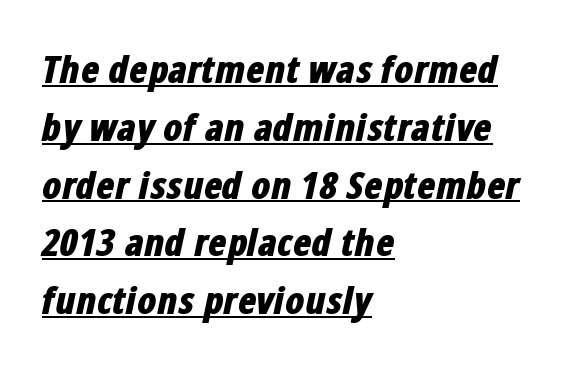
Q: Is the text bold? A: Yes.
Q: Is the text italic (slanted)? A: Yes, it leans right by about 12 degrees.
Q: Is the text underlined? A: Yes.
Q: How is the paragraph aligned? A: Left-aligned.
Q: Is the spacing between letters normal or unusually wide? A: Normal.
Q: Is the spacing between lines tight, normal or loose? A: Normal.
Q: Width (condensed, normal, or wide)? A: Condensed.
Q: Stroke contrast? A: Low.
Q: x-height? A: Medium.
Q: Monospaced? A: No.
